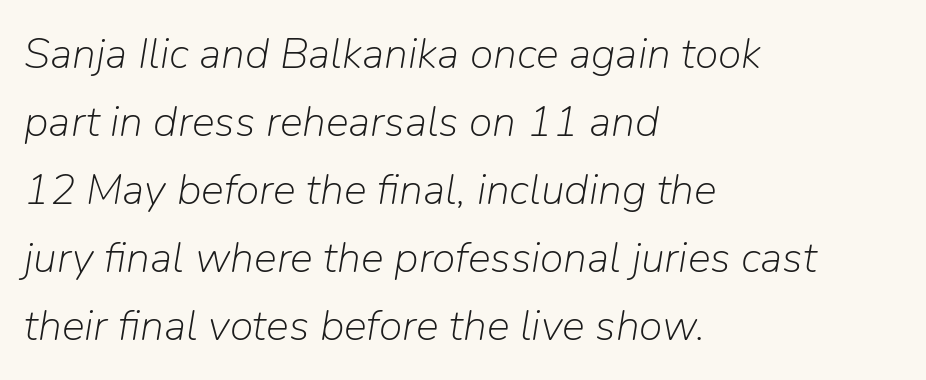
Q: Is the text bold? A: No.
Q: Is the text italic (slanted)? A: Yes, it leans right by about 9 degrees.
Q: Is the text underlined? A: No.
Q: How is the paragraph aligned? A: Left-aligned.
Q: Is the spacing between letters normal or unusually wide? A: Normal.
Q: Is the spacing between lines tight, normal or loose? A: Normal.
Q: Width (condensed, normal, or wide)? A: Normal.
Q: Stroke contrast? A: Low.
Q: x-height? A: Medium.
Q: Monospaced? A: No.
